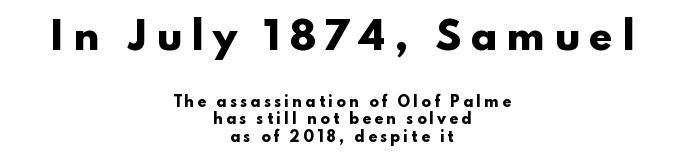
The image shows 38 px heavy, wide sans-serif type, upright; set centered, line spacing 1.23x, unusually wide letter spacing (+0.22 em), not underlined; the first (top) block is 2.71x larger; low stroke contrast and a small x-height.
